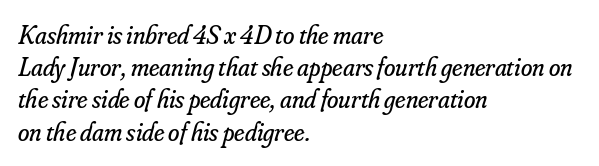
The image shows 26 px text type, italic (leaning right); set left-aligned, line spacing 1.24x, normal letter spacing, not underlined.
